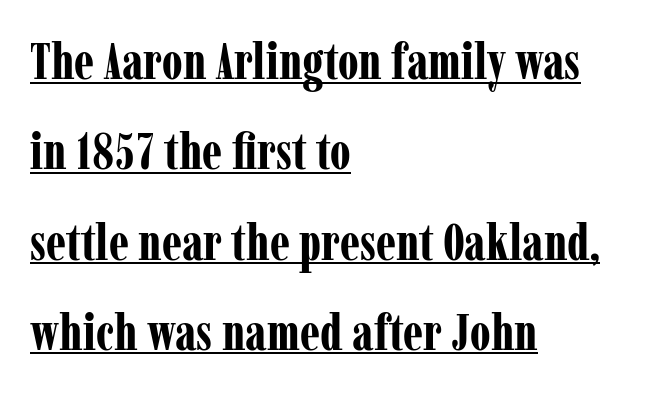
{"serif": "yes", "italic": "no", "bold": "yes", "weight": "bold", "width": "condensed", "stroke_contrast": "low", "x_height": "medium", "monospaced": "no", "underline": "yes", "align": "left", "line_spacing_ratio": 1.77, "letter_spacing": "normal", "letter_spacing_em": 0.0, "glyph_px": 51}
